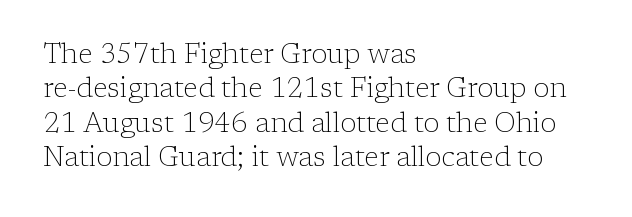
Q: Is the text bold? A: No.
Q: Is the text italic (slanted)? A: No, it is upright.
Q: Is the text underlined? A: No.
Q: How is the paragraph aligned? A: Left-aligned.
Q: Is the spacing between letters normal or unusually wide? A: Normal.
Q: Is the spacing between lines tight, normal or loose? A: Normal.
